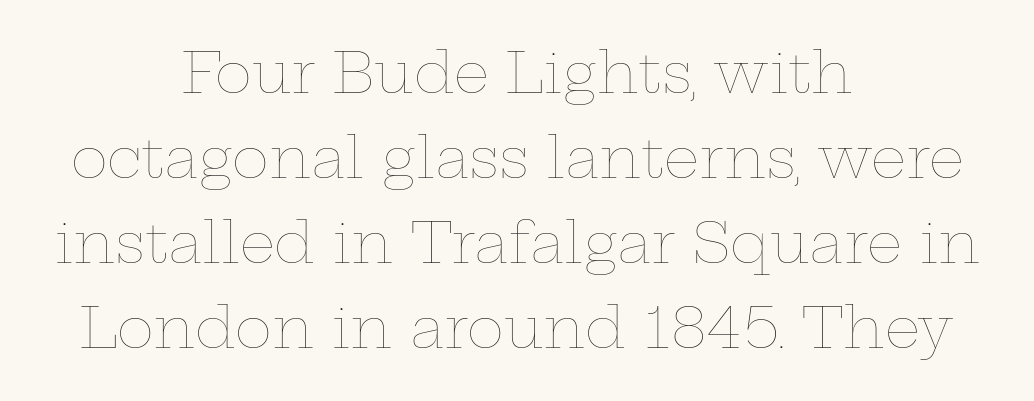
The image shows 56 px thin, wide type, upright; set centered, normal line spacing (1.52x), normal letter spacing, not underlined; low stroke contrast and a medium x-height.
